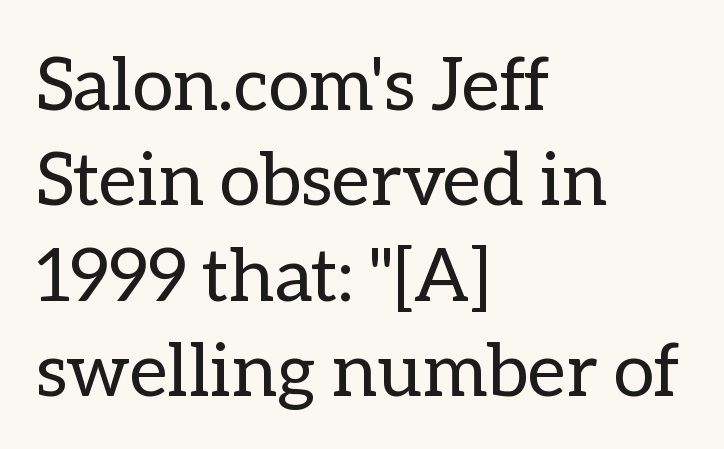
Q: Is the text bold? A: No.
Q: Is the text italic (slanted)? A: No, it is upright.
Q: Is the text underlined? A: No.
Q: How is the paragraph aligned? A: Left-aligned.
Q: Is the spacing between letters normal or unusually wide? A: Normal.
Q: Is the spacing between lines tight, normal or loose? A: Normal.
Q: Width (condensed, normal, or wide)? A: Normal.
Q: Stroke contrast? A: Low.
Q: x-height? A: Medium.
Q: Monospaced? A: No.
